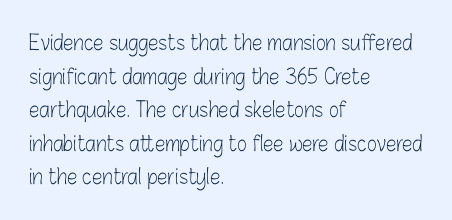
Q: Is the text bold? A: No.
Q: Is the text italic (slanted)? A: No, it is upright.
Q: Is the text underlined? A: No.
Q: How is the paragraph aligned? A: Left-aligned.
Q: Is the spacing between letters normal or unusually wide? A: Normal.
Q: Is the spacing between lines tight, normal or loose? A: Normal.
